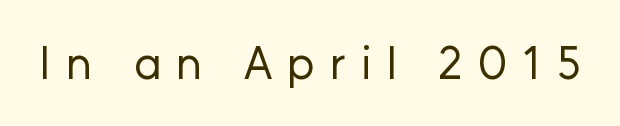
Q: Is the text bold? A: No.
Q: Is the text italic (slanted)? A: No, it is upright.
Q: Is the typeface a serif or a sans-serif typeface? A: Sans-serif.
Q: Is the text underlined? A: No.
Q: Is the spacing between letters normal or unusually wide? A: Unusually wide.
Q: Width (condensed, normal, or wide)? A: Normal.
Q: Stroke contrast? A: Low.
Q: x-height? A: Medium.
Q: Monospaced? A: No.
